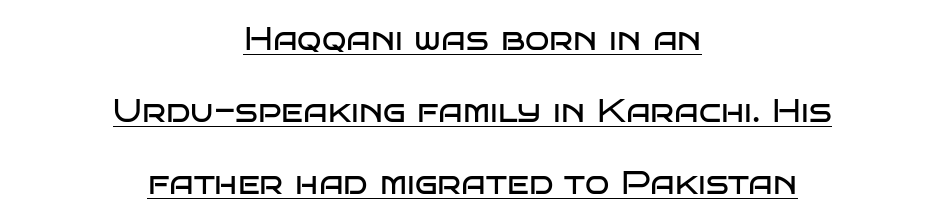
If you drew a line through each stem, it would be perfectly vertical. Here the designer chose a conventional face with non-uniform glyph widths. Horizontally, the lines are justified to the midpoint only. Letterform terminals end flat and unadorned throughout the passage. These glyphs show unthickened strokes, regular width or finer. Does a line run under the words? Yes, clearly.
